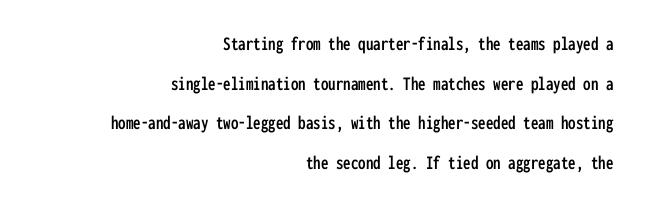
Tracking here is standard; glyphs follow each other at the usual distance. One glance says open: line gaps are wider than usual. Vertical strokes here are truly vertical. Only glyphs here, with clear space below each row.
